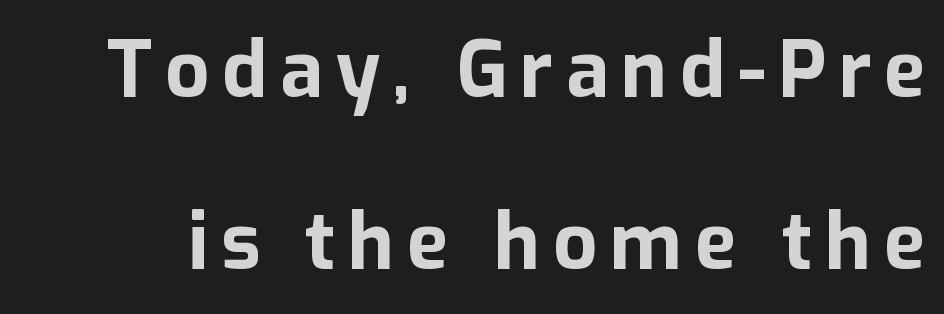
The rendering uses natural spacing where letterforms have individual widths. Observe the absence of serifs on each vertical stroke in this sample. Underlining? Definitely not there. In terms of posture, this sample is upright. Horizontal bands of white between lines are thick stripes.
